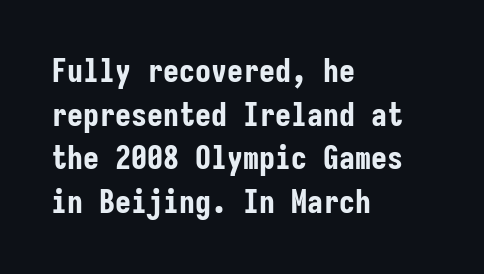
{"serif": "no", "italic": "no", "bold": "yes", "weight": "bold", "width": "condensed", "stroke_contrast": "low", "x_height": "medium", "monospaced": "yes", "underline": "no", "align": "left", "line_spacing": "normal", "line_spacing_ratio": 1.36, "letter_spacing": "normal", "letter_spacing_em": 0.0, "glyph_px": 32}
